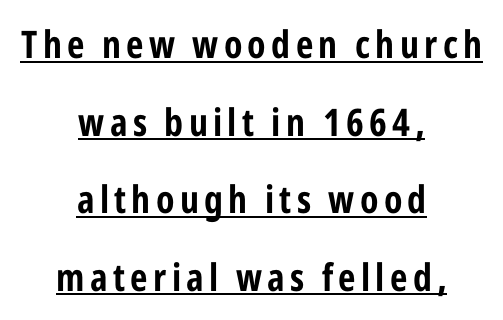
{"serif": "no", "italic": "no", "bold": "yes", "weight": "bold", "width": "condensed", "stroke_contrast": "low", "x_height": "medium", "monospaced": "no", "underline": "yes", "align": "center", "line_spacing": "loose", "line_spacing_ratio": 2.04, "glyph_px": 38}
